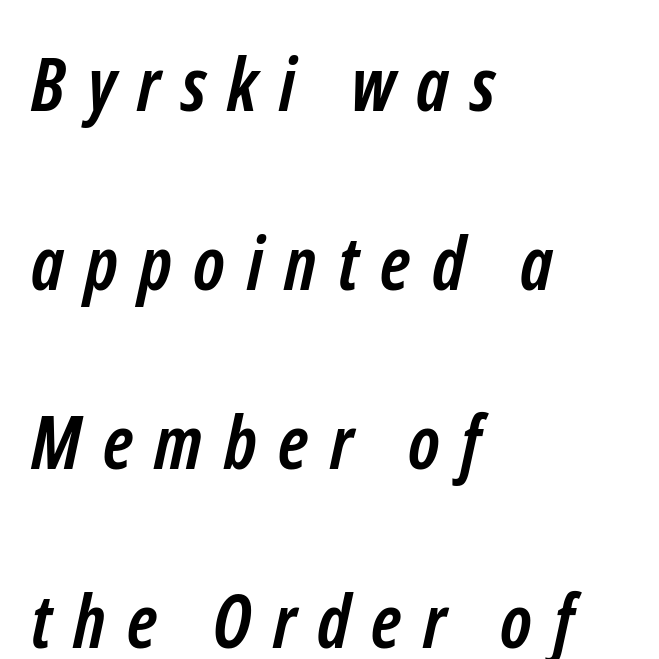
The image shows 74 px semibold, condensed sans-serif type; set left-aligned, loose line spacing (2.42x), unusually wide letter spacing (+0.29 em), not underlined; low stroke contrast and a medium x-height.
